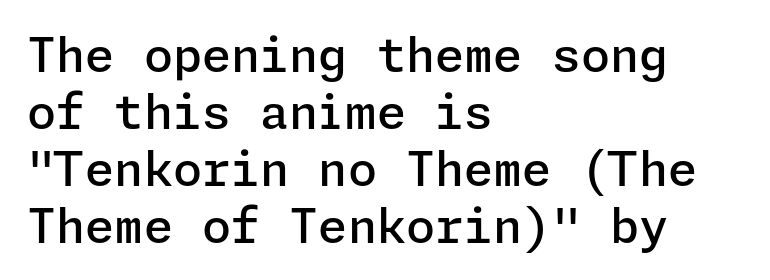
The image shows 47 px semibold sans-serif type, upright; set left-aligned, line spacing 1.21x, normal letter spacing, not underlined; low stroke contrast and a medium x-height.
